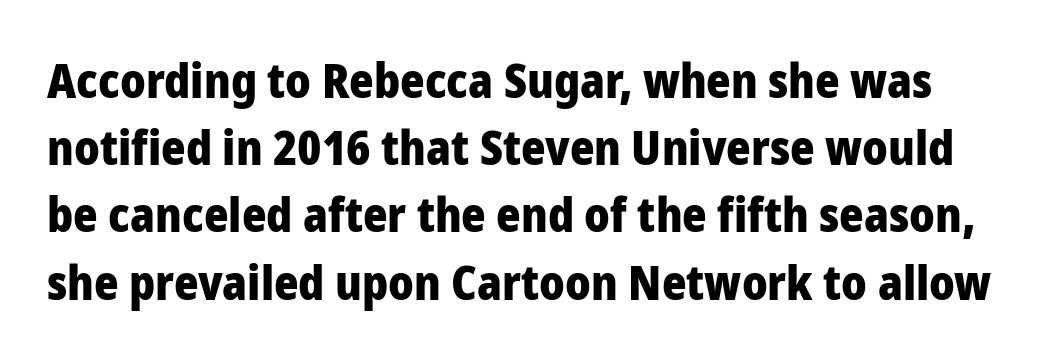
Ascenders rise straight up at ninety degrees. Pretty heavy lettering here — definitely bold. The characters display no serif detailing; their extremities are plain. Glyph-to-glyph distance matches everyday printed text. Do the characters align in a grid? No, the font is proportional. The block of text has a typical density, with ordinary space between rows.
